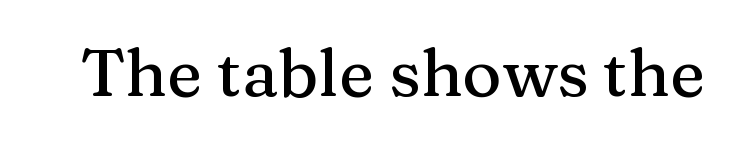
The image shows 67 px serif type, upright; set normal letter spacing, not underlined; medium stroke contrast and a medium x-height.
